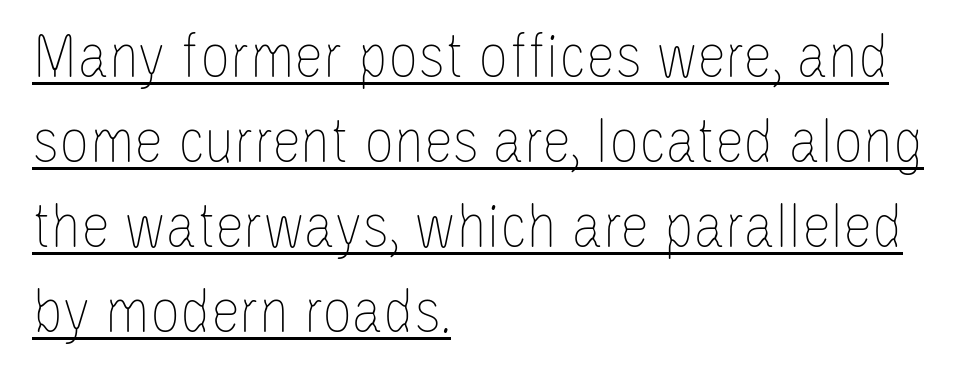
Q: Is the text bold? A: No.
Q: Is the text italic (slanted)? A: No, it is upright.
Q: Is the text underlined? A: Yes.
Q: How is the paragraph aligned? A: Left-aligned.
Q: Is the spacing between letters normal or unusually wide? A: Normal.
Q: Is the spacing between lines tight, normal or loose? A: Normal.
Q: Width (condensed, normal, or wide)? A: Condensed.
Q: Stroke contrast? A: Low.
Q: x-height? A: Large.
Q: Monospaced? A: No.
